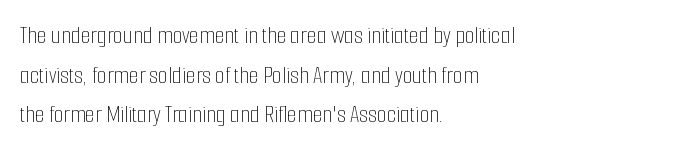
Q: Is the text bold? A: No.
Q: Is the text italic (slanted)? A: No, it is upright.
Q: Is the text underlined? A: No.
Q: How is the paragraph aligned? A: Left-aligned.
Q: Is the spacing between letters normal or unusually wide? A: Normal.
Q: Is the spacing between lines tight, normal or loose? A: Normal.
